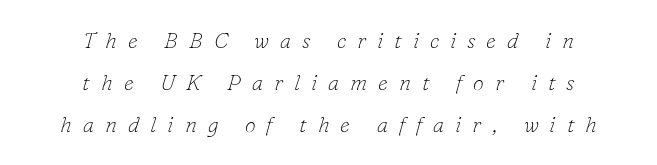
{"italic": "yes", "lean": "right", "slant_degrees": 16, "bold": "no", "underline": "no", "align": "center", "line_spacing": "loose", "line_spacing_ratio": 1.91, "letter_spacing": "wide", "letter_spacing_em": 0.5, "glyph_px": 22}
